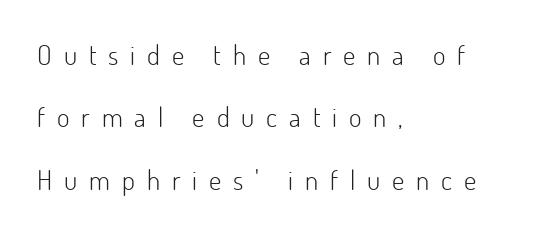
The image shows 27 px text type, upright; set left-aligned, loose line spacing (2.31x), unusually wide letter spacing (+0.44 em), not underlined.
